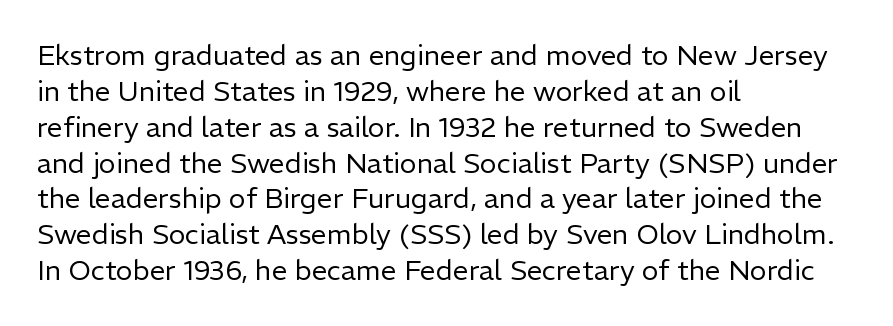
{"serif": "no", "italic": "no", "bold": "no", "weight": "regular", "width": "normal", "stroke_contrast": "low", "x_height": "medium", "monospaced": "no", "underline": "no", "align": "left", "line_spacing": "normal", "line_spacing_ratio": 1.28, "letter_spacing": "normal", "letter_spacing_em": 0.0, "glyph_px": 28}
